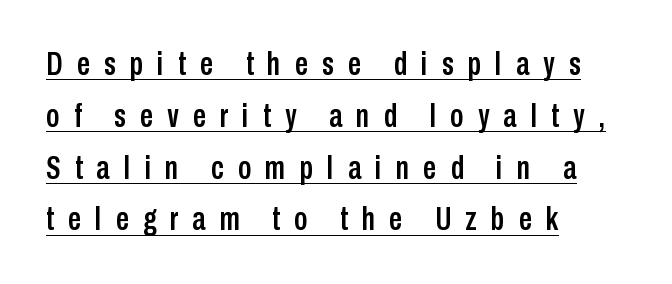
Underlining? Definitely there. The paragraph shown leans on its left margin. This is sans-serif lettering, the kind often seen on screens and signage. Every character sits straight up, as roman type does.
